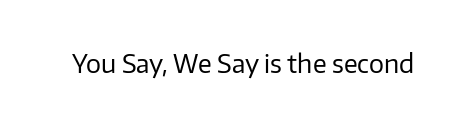
The rendering keeps characters at their native spacing. The font sits on the lighter half of the weight spectrum, regular included. Quick note: underline off. Is there any slant? The stems are plumb.
